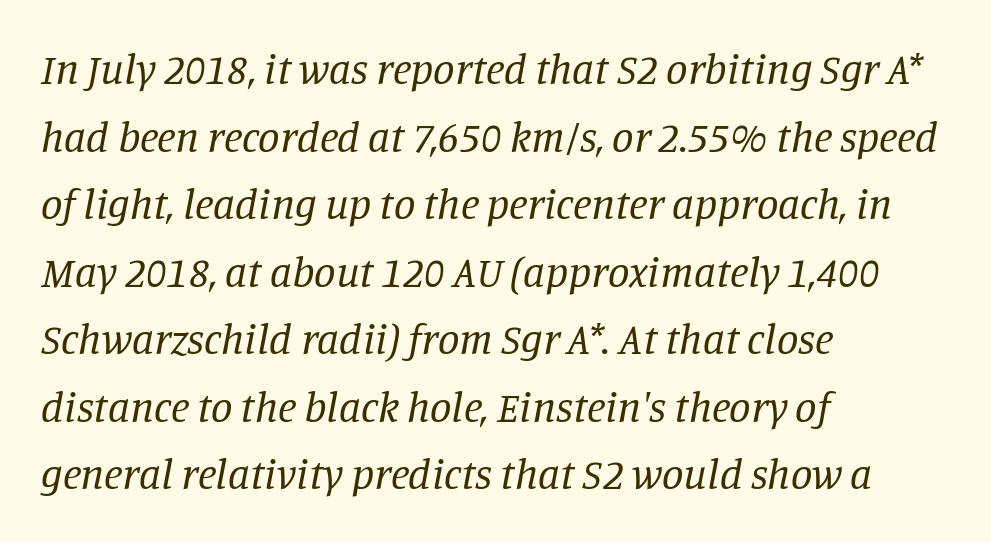
Q: Is the text bold? A: No.
Q: Is the text italic (slanted)? A: Yes, it leans right by about 11 degrees.
Q: Is the typeface a serif or a sans-serif typeface? A: Serif.
Q: Is the text underlined? A: No.
Q: How is the paragraph aligned? A: Left-aligned.
Q: Is the spacing between letters normal or unusually wide? A: Normal.
Q: Is the spacing between lines tight, normal or loose? A: Normal.
Q: Width (condensed, normal, or wide)? A: Normal.
Q: Stroke contrast? A: Low.
Q: x-height? A: Large.
Q: Monospaced? A: No.
